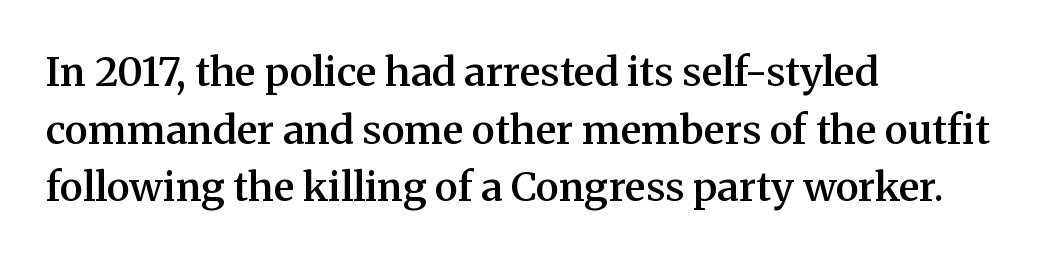
This is the regular roman posture of the typeface. Do the characters align in a grid? No, the font is proportional. The rendering shows small feet on the letterforms — a serif design. Normally led — the rows are evenly, conventionally spaced. Is the type bold? Partly — it's a semibold, heavier than regular but not fully bold.
